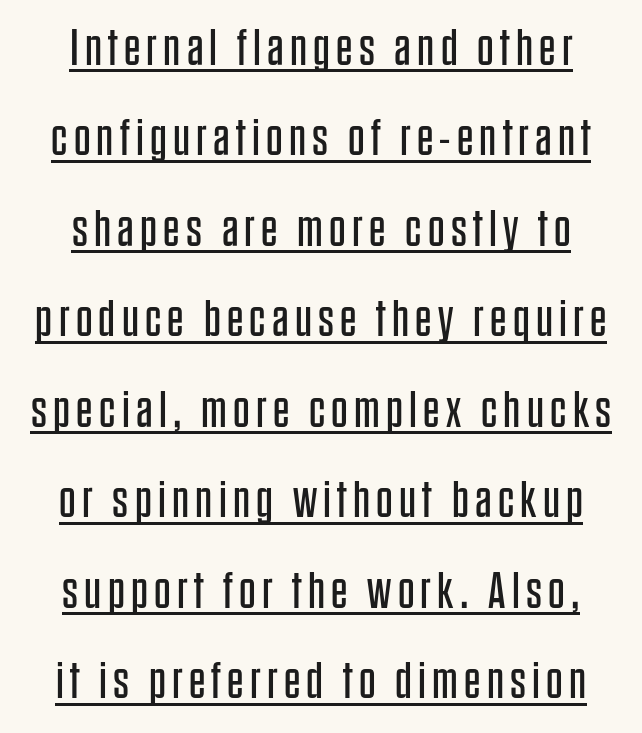
Both edges are ragged and mirror each other, which tells us the setting is centered. This rendering features underlined lettering. Notice how the stems are strictly vertical — no italics here. Typographically, this falls in the sans-serif category.
